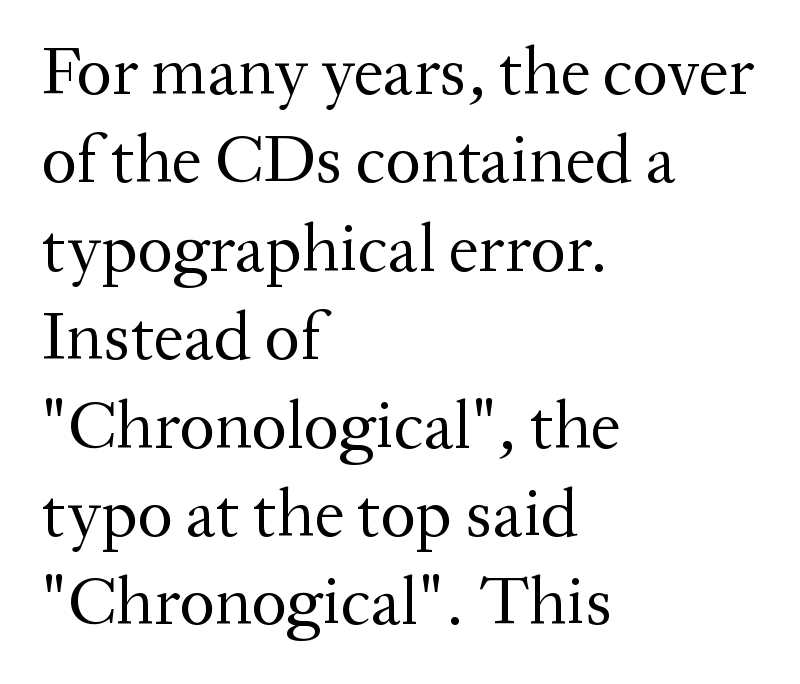
The image shows 68 px regular-weight serif type, upright; set left-aligned, normal line spacing (1.3x), normal letter spacing, not underlined; medium stroke contrast and a medium x-height.
